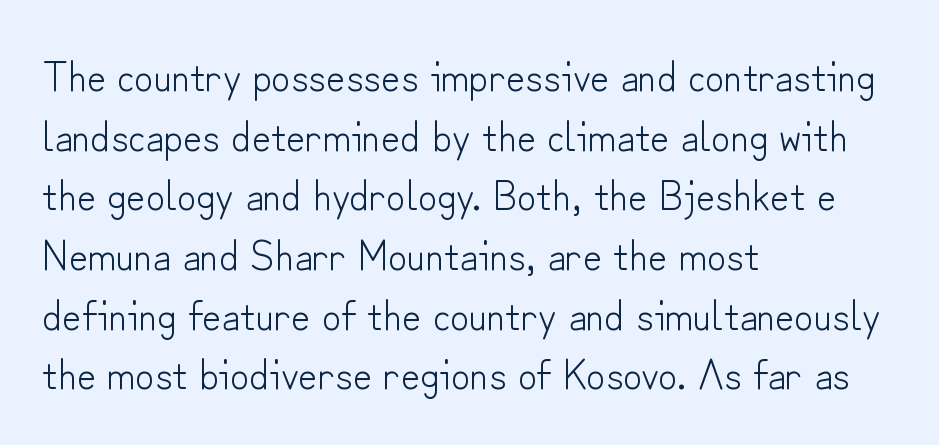
{"serif": "no", "italic": "no", "bold": "no", "weight": "light", "width": "normal", "stroke_contrast": "low", "x_height": "small", "monospaced": "no", "underline": "no", "align": "left", "line_spacing": "normal", "line_spacing_ratio": 1.42, "letter_spacing": "normal", "letter_spacing_em": 0.0, "glyph_px": 42}
